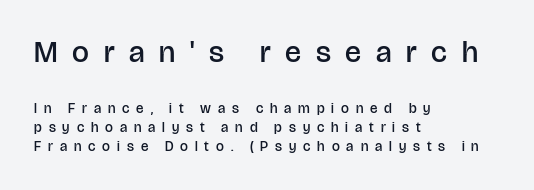
The image shows 30 px semibold sans-serif type, upright; set left-aligned, normal line spacing (1.37x), unusually wide letter spacing (+0.49 em), not underlined; the first (top) block is 2.14x larger; low stroke contrast and a large x-height.
